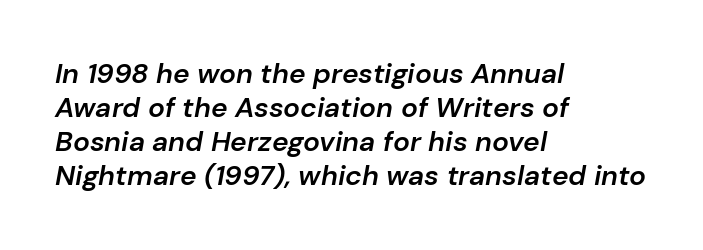
Q: Is the text bold? A: Semi-bold.
Q: Is the text italic (slanted)? A: Yes, it leans right by about 10 degrees.
Q: Is the text underlined? A: No.
Q: How is the paragraph aligned? A: Left-aligned.
Q: Is the spacing between letters normal or unusually wide? A: Normal.
Q: Width (condensed, normal, or wide)? A: Normal.
Q: Stroke contrast? A: Low.
Q: x-height? A: Medium.
Q: Monospaced? A: No.
